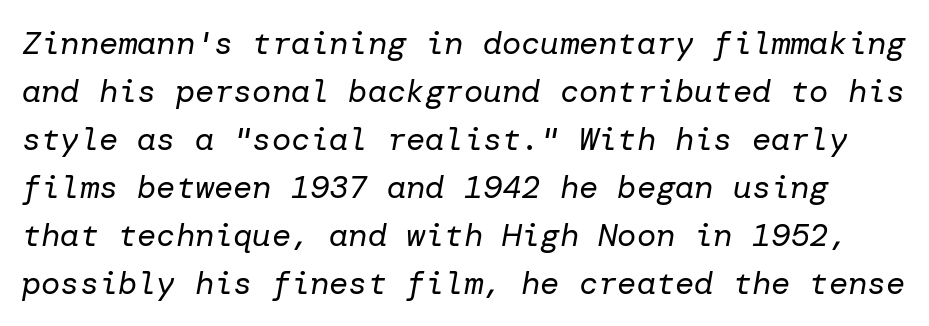
The image shows 32 px regular-weight type, italic (leaning right); set normal line spacing (1.5x), normal letter spacing, not underlined; low stroke contrast and a medium x-height.
